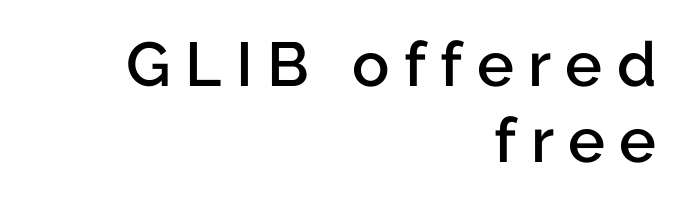
Serif or sans? Sans — the stroke terminals are bare. Every character sits straight up, as roman type does. This is the in-between weight designers call semibold or demi. A bare baseline throughout the passage.
